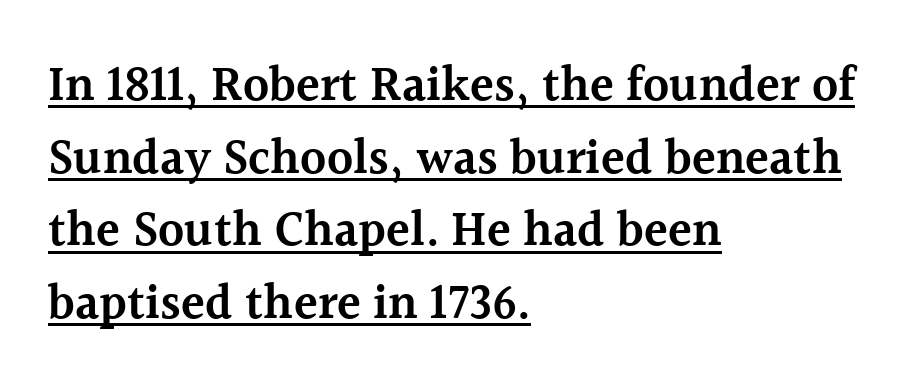
Left-aligned paragraph, ragged on the right. Standard letterfit; no display-style spreading of the glyphs. Each line of the rendering has a horizontal stroke beneath the glyphs. As a designer I'd log this as weight 600, semibold. The line-height multiplier appears to be the usual default. The letters advance in unequal steps, a hallmark of proportional type.
